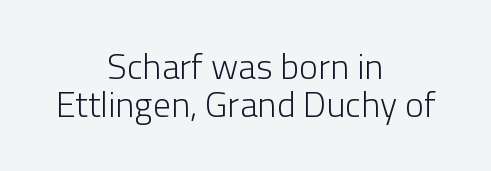
The image shows 36 px light sans-serif type, upright; set centered, tight line spacing (1.05x), normal letter spacing, not underlined; low stroke contrast and a medium x-height.
